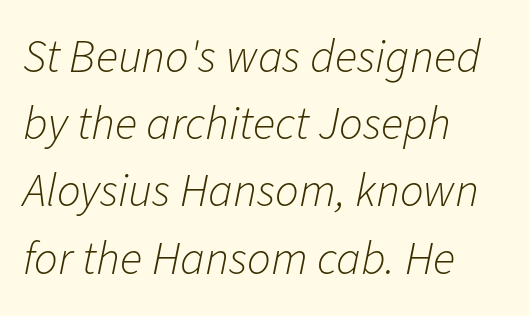
Q: Is the text bold? A: No.
Q: Is the text italic (slanted)? A: Yes, it leans right by about 11 degrees.
Q: Is the text underlined? A: No.
Q: How is the paragraph aligned? A: Left-aligned.
Q: Is the spacing between letters normal or unusually wide? A: Normal.
Q: Is the spacing between lines tight, normal or loose? A: Normal.
Q: Width (condensed, normal, or wide)? A: Normal.
Q: Stroke contrast? A: Low.
Q: x-height? A: Medium.
Q: Monospaced? A: No.
